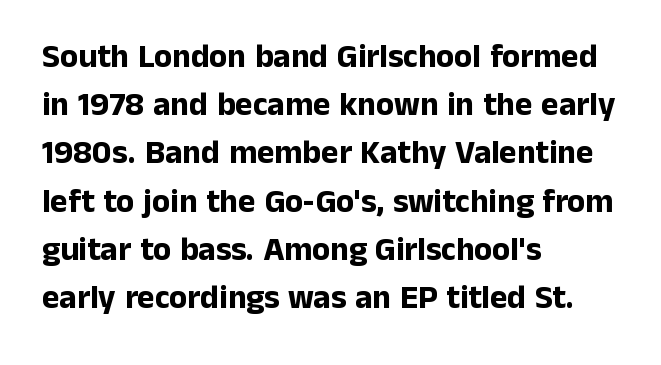
Q: Is the text bold? A: Yes.
Q: Is the text italic (slanted)? A: No, it is upright.
Q: Is the typeface a serif or a sans-serif typeface? A: Sans-serif.
Q: Is the text underlined? A: No.
Q: How is the paragraph aligned? A: Left-aligned.
Q: Is the spacing between letters normal or unusually wide? A: Normal.
Q: Is the spacing between lines tight, normal or loose? A: Normal.
Q: Width (condensed, normal, or wide)? A: Normal.
Q: Stroke contrast? A: Low.
Q: x-height? A: Medium.
Q: Monospaced? A: No.
